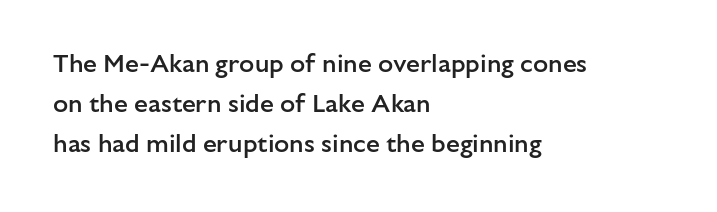
Q: Is the text bold? A: Semi-bold.
Q: Is the text italic (slanted)? A: No, it is upright.
Q: Is the text underlined? A: No.
Q: How is the paragraph aligned? A: Left-aligned.
Q: Is the spacing between letters normal or unusually wide? A: Normal.
Q: Is the spacing between lines tight, normal or loose? A: Normal.
